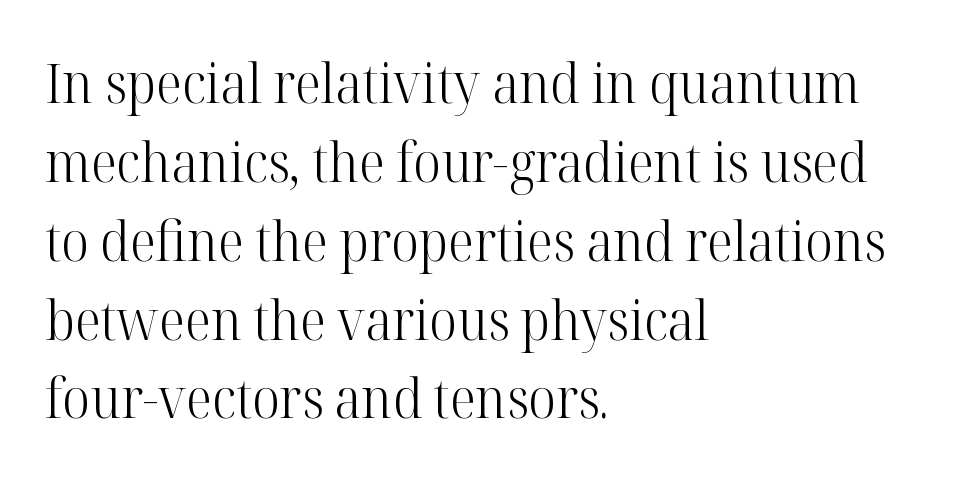
Decoration check: the copy has no underline. Are there feet on the stems? There are — it's a serif. Proportional: the letters do not fall into vertical columns. The lines are quadded left.
